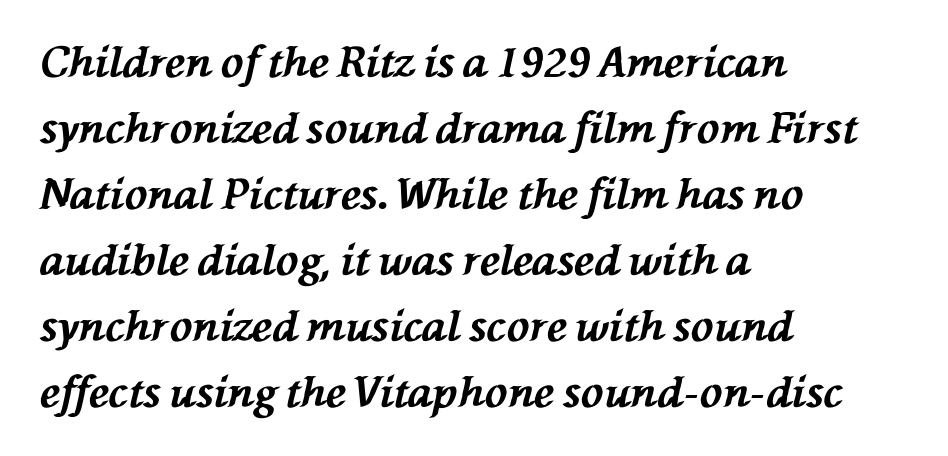
Q: Is the text bold? A: Yes.
Q: Is the text italic (slanted)? A: Yes, it leans left by about 76 degrees.
Q: Is the text underlined? A: No.
Q: How is the paragraph aligned? A: Left-aligned.
Q: Is the spacing between letters normal or unusually wide? A: Normal.
Q: Is the spacing between lines tight, normal or loose? A: Normal.
Q: Width (condensed, normal, or wide)? A: Normal.
Q: Stroke contrast? A: Medium.
Q: x-height? A: Medium.
Q: Monospaced? A: No.
